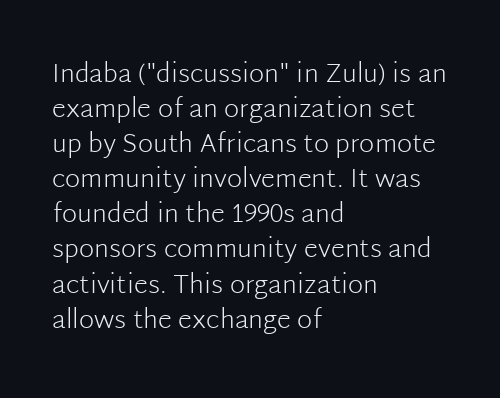
{"italic": "no", "bold": "no", "underline": "no", "align": "left", "line_spacing": "normal", "line_spacing_ratio": 1.35, "letter_spacing": "normal", "letter_spacing_em": 0.0, "glyph_px": 26}
